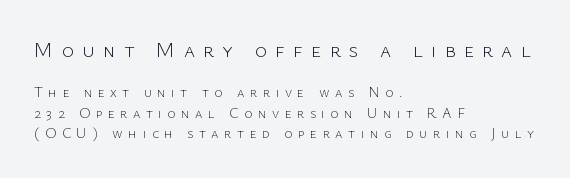
{"italic": "no", "bold": "no", "underline": "no", "align": "left", "line_spacing": "normal", "line_spacing_ratio": 1.48, "letter_spacing": "wide", "letter_spacing_em": 0.4, "larger_block": "first", "size_ratio": 1.5, "glyph_px": 21}
